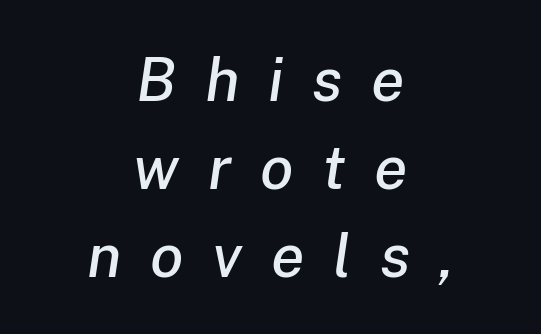
The image shows 61 px text type, italic (leaning right); set centered, normal line spacing (1.44x), unusually wide letter spacing (+0.47 em), not underlined; low stroke contrast and a medium x-height.
